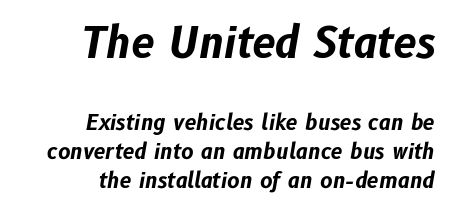
The image shows 42 px bold type, italic (leaning right); set right-aligned, normal line spacing (1.38x), normal letter spacing, not underlined; the first (top) block is 2.0x larger; low stroke contrast and a medium x-height.
